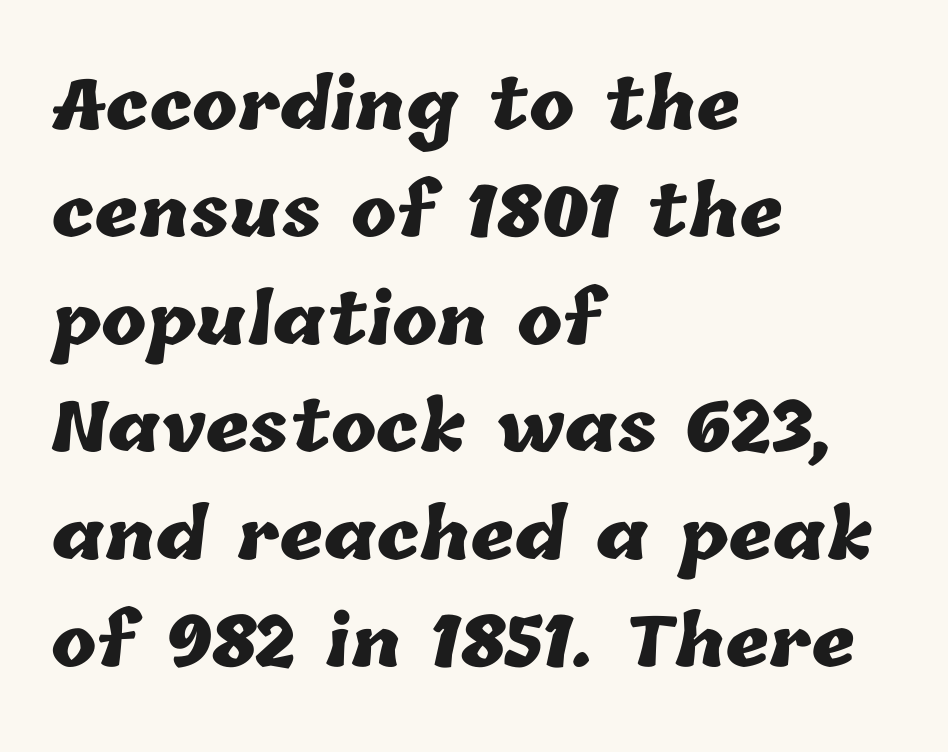
{"bold": "yes", "weight": "heavy", "width": "normal", "stroke_contrast": "low", "x_height": "medium", "monospaced": "no", "underline": "no", "align": "left", "line_spacing": "normal", "line_spacing_ratio": 1.58, "letter_spacing": "normal", "letter_spacing_em": 0.0, "glyph_px": 68}
